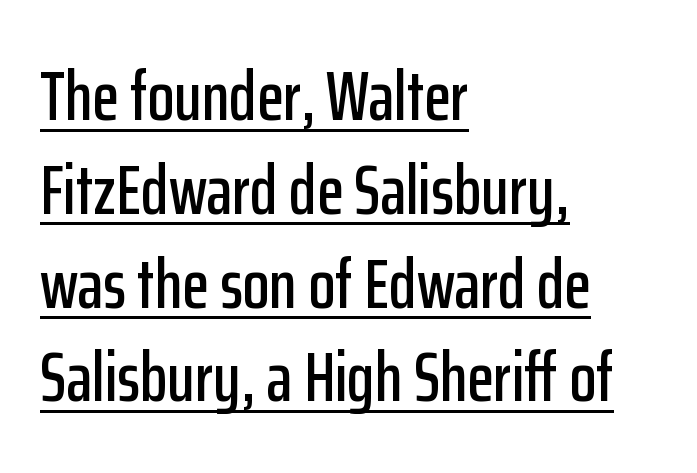
{"serif": "no", "italic": "no", "width": "condensed", "stroke_contrast": "low", "x_height": "medium", "monospaced": "no", "underline": "yes", "align": "left", "line_spacing": "normal", "line_spacing_ratio": 1.34, "letter_spacing": "normal", "letter_spacing_em": 0.0, "glyph_px": 70}
